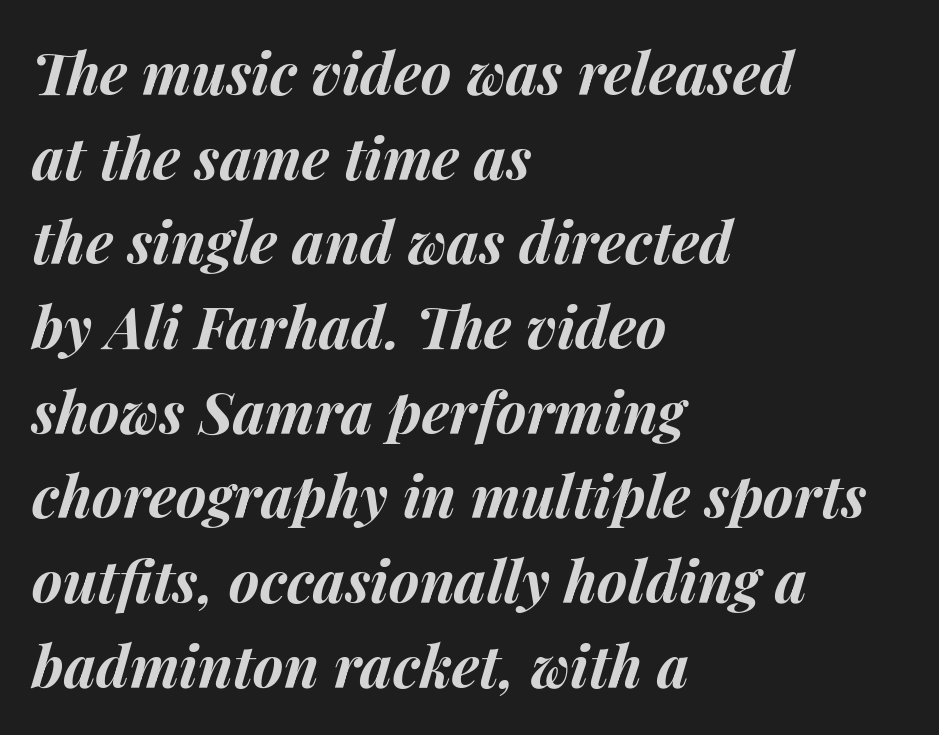
Q: Is the text bold? A: Yes.
Q: Is the text italic (slanted)? A: Yes, it leans right by about 14 degrees.
Q: Is the text underlined? A: No.
Q: How is the paragraph aligned? A: Left-aligned.
Q: Is the spacing between letters normal or unusually wide? A: Normal.
Q: Is the spacing between lines tight, normal or loose? A: Normal.
Q: Width (condensed, normal, or wide)? A: Normal.
Q: Stroke contrast? A: Medium.
Q: x-height? A: Medium.
Q: Monospaced? A: No.
